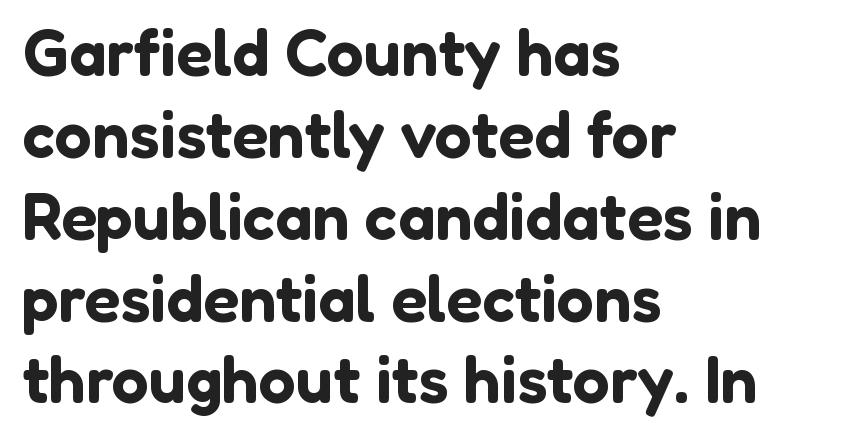
The image shows 66 px sans-serif type, upright; set left-aligned, line spacing 1.24x, normal letter spacing, not underlined; low stroke contrast and a medium x-height.
